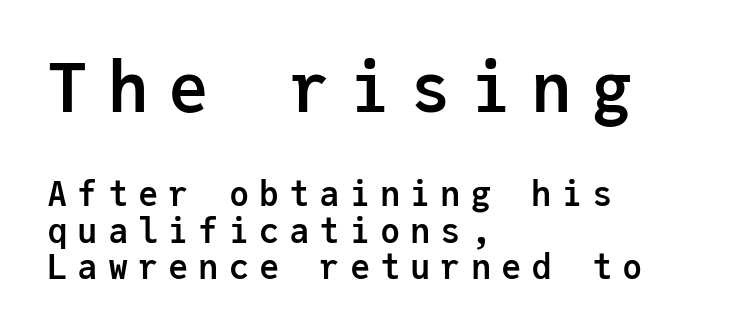
The image shows 68 px semibold sans-serif type, upright, monospaced; set left-aligned, tight line spacing (1.06x), unusually wide letter spacing (+0.29 em), not underlined; the first (top) block is 2.0x larger; low stroke contrast and a medium x-height.
